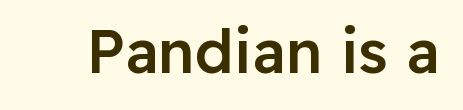
{"serif": "no", "italic": "no", "bold": "semi", "weight": "semibold", "width": "normal", "stroke_contrast": "low", "x_height": "medium", "monospaced": "no", "underline": "no", "letter_spacing": "normal", "letter_spacing_em": 0.0, "glyph_px": 61}
